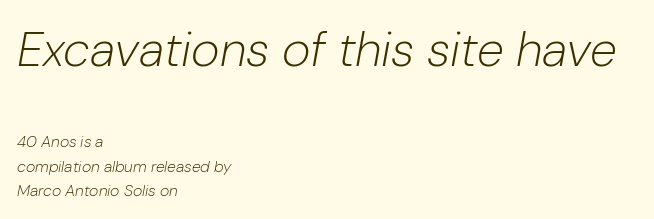
The image shows 49 px light type, italic (leaning right); set left-aligned, normal line spacing (1.53x), normal letter spacing, not underlined; the first (top) block is 3.06x larger; low stroke contrast and a medium x-height.
